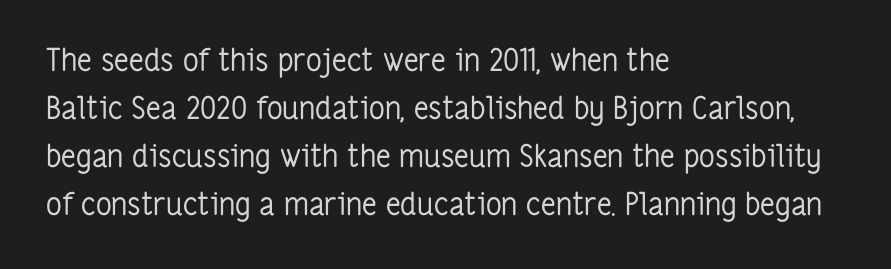
Counters stay open thanks to moderate or lighter strokes. Is this a fixed-width face? No — the glyphs have proportional, varying widths. The block of text has a typical density, with ordinary space between rows. The typeface chosen for these lines omits serifs. Compared with typical body copy, the letter spacing here is the same. Leftover space on each line is placed entirely after the last word.
